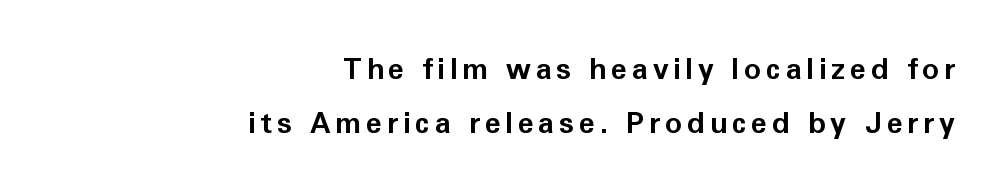
The image shows 29 px bold sans-serif type, upright; set right-aligned, line spacing 1.87x, not underlined; low stroke contrast and a medium x-height.
